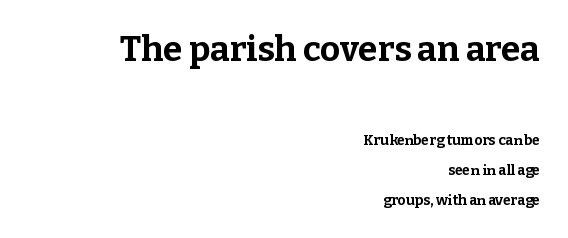
Q: Is the text bold? A: Yes.
Q: Is the text italic (slanted)? A: No, it is upright.
Q: Is the typeface a serif or a sans-serif typeface? A: Serif.
Q: Is the text underlined? A: No.
Q: How is the paragraph aligned? A: Right-aligned.
Q: Is the spacing between letters normal or unusually wide? A: Normal.
Q: Is the spacing between lines tight, normal or loose? A: Loose.
Q: Which block of text is set in a larger size, the first (top) or the second (bottom)? A: The first (top) one.
Q: Width (condensed, normal, or wide)? A: Normal.
Q: Stroke contrast? A: Low.
Q: x-height? A: Medium.
Q: Monospaced? A: No.
